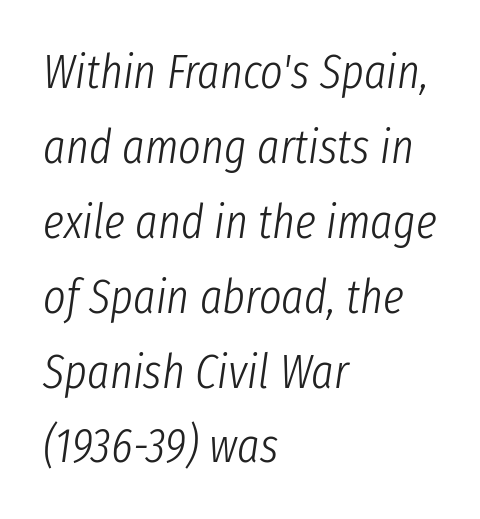
Q: Is the text bold? A: No.
Q: Is the text italic (slanted)? A: Yes, it leans right by about 8 degrees.
Q: Is the text underlined? A: No.
Q: How is the paragraph aligned? A: Left-aligned.
Q: Is the spacing between letters normal or unusually wide? A: Normal.
Q: Is the spacing between lines tight, normal or loose? A: Normal.
Q: Width (condensed, normal, or wide)? A: Condensed.
Q: Stroke contrast? A: Low.
Q: x-height? A: Medium.
Q: Monospaced? A: No.
